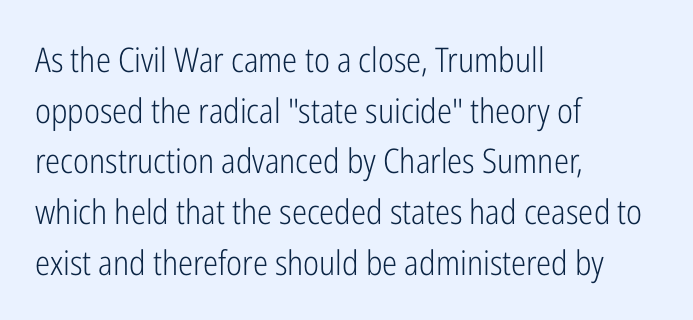
Q: Is the text bold? A: No.
Q: Is the text italic (slanted)? A: No, it is upright.
Q: Is the typeface a serif or a sans-serif typeface? A: Sans-serif.
Q: Is the text underlined? A: No.
Q: How is the paragraph aligned? A: Left-aligned.
Q: Is the spacing between letters normal or unusually wide? A: Normal.
Q: Is the spacing between lines tight, normal or loose? A: Normal.
Q: Width (condensed, normal, or wide)? A: Condensed.
Q: Stroke contrast? A: Low.
Q: x-height? A: Medium.
Q: Monospaced? A: No.
